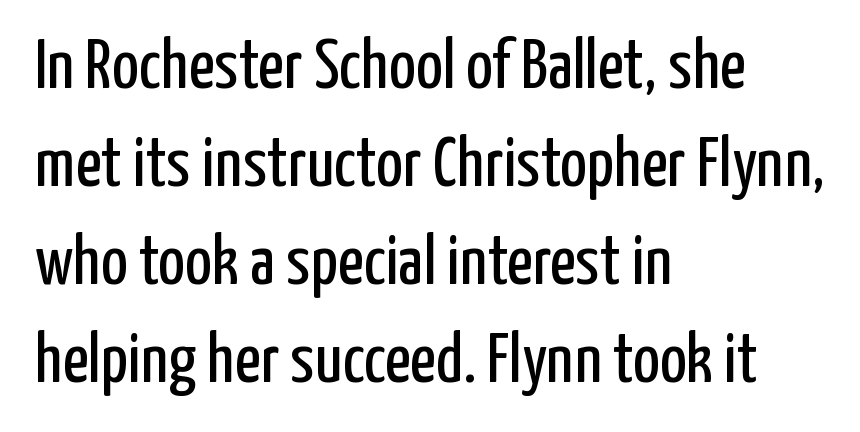
{"serif": "no", "italic": "no", "bold": "no", "weight": "regular", "width": "condensed", "stroke_contrast": "low", "x_height": "medium", "monospaced": "no", "underline": "no", "align": "left", "line_spacing": "normal", "line_spacing_ratio": 1.38, "letter_spacing": "normal", "letter_spacing_em": 0.0, "glyph_px": 71}
